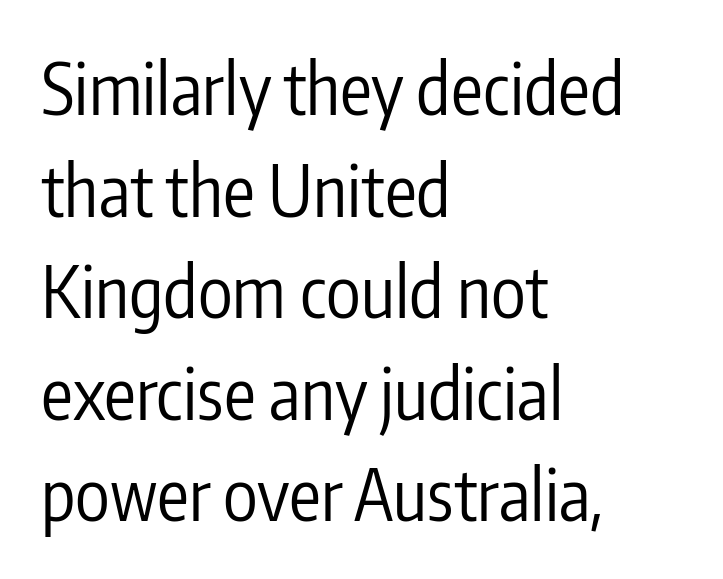
Type without underlining. Reading down the block, your eye returns to a fixed left position each line. No extra tracking has been applied to these lines. It's the straight-up-and-down kind of type. Does the type have serifs? No, each stem ends abruptly.
